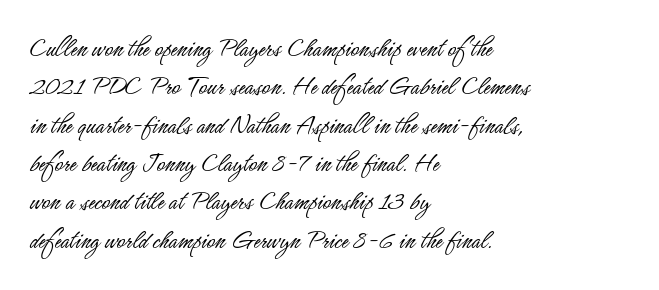
The rendering uses natural spacing where letterforms have individual widths. Notice how the passage keeps a crisp vertical edge on the left only. Caption: face not bold, strokes unweighted. The rendering keeps characters at their native spacing. To sum up the face: it is a sans, with no serifs.
